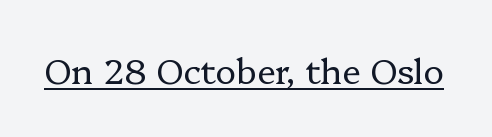
The image shows 35 px regular-weight serif type, upright; set normal letter spacing, underlined; low stroke contrast and a medium x-height.
